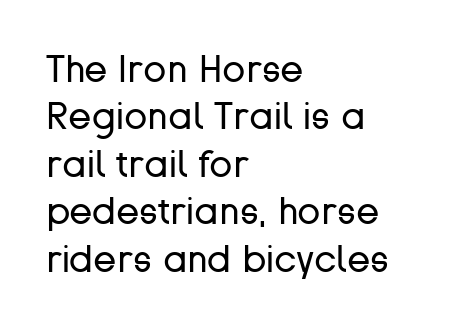
The image shows 38 px regular-weight sans-serif type, upright; set left-aligned, normal line spacing (1.25x), normal letter spacing, not underlined; low stroke contrast and a medium x-height.
